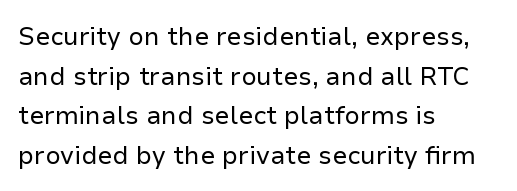
The image shows 25 px text type, upright; set left-aligned, normal line spacing (1.59x), normal letter spacing, not underlined.
